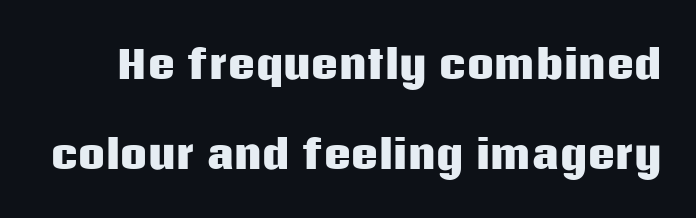
Caption: bold face, heavy strokes. The specimen omits any rule beneath the text block's lines. The specimen reads as upright at a glance. Nobody touched the tracking dial on this one. This sample has the flowing, uneven cadence of proportional lettering. Font category for this specimen: sans-serif.
